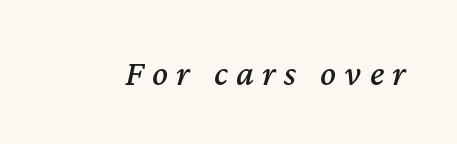
The face used here is proportionally spaced, like ordinary book or web type. Observe the lean: these are italic letterforms. Clear beneath every line of the passage. The letters are spread apart with noticeably loose tracking.
